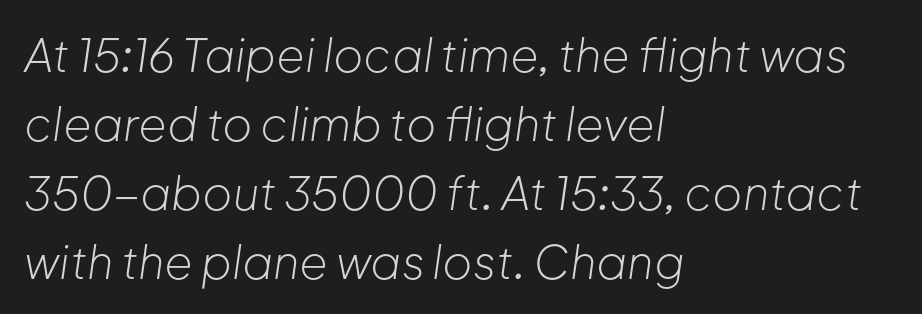
{"italic": "yes", "lean": "right", "slant_degrees": 8, "bold": "no", "weight": "light", "width": "normal", "stroke_contrast": "low", "x_height": "medium", "monospaced": "no", "underline": "no", "align": "left", "line_spacing": "normal", "line_spacing_ratio": 1.5, "letter_spacing": "normal", "letter_spacing_em": 0.0, "glyph_px": 46}
